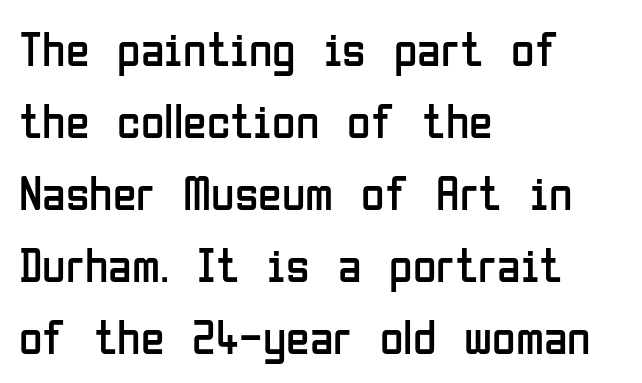
Students, observe: this is what conventionally led text looks like. Line starts are locked; line ends wander. Letters have the restrained weight of plain body copy at most. Glyph-to-glyph distance matches everyday printed text. Proportional: the letters do not fall into vertical columns.
